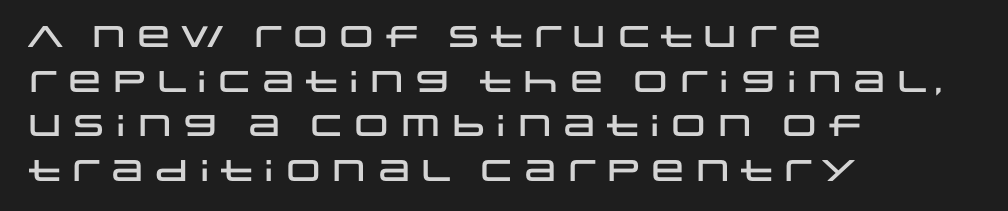
Each row of text sits above clean, open space. The paragraph has a hard left edge and a soft right edge. Unlike italic type, these characters show no tilt at all. The letters advance in unequal steps, a hallmark of proportional type.
